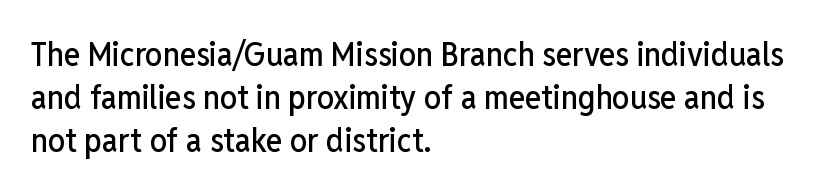
Nope, no serifs anywhere on these letters. Italic? Not at all — the glyphs are vertical. A typesetter would call this leading conventional body-copy spacing. Think of a printed novel: that variable character pitch is what you see here. This rendering leaves character spacing at its baseline value. Every row of glyphs begins at an identical x-position on the left.
